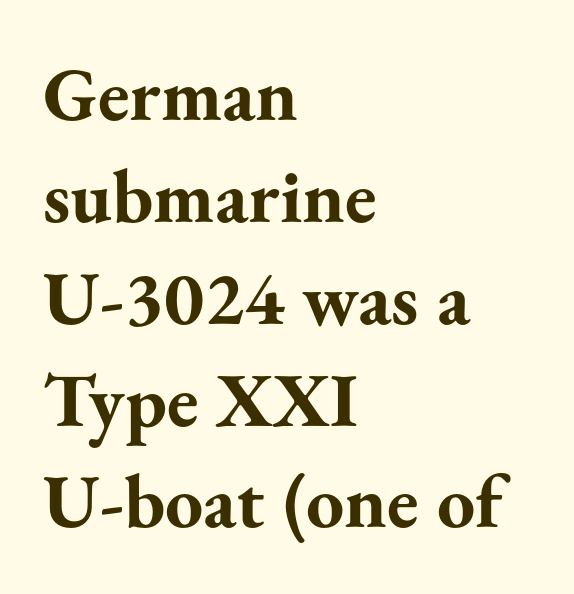
A bare baseline throughout the passage. Does the lettering tilt? It doesn't — this is upright. Do the characters align in a grid? No, the font is proportional. Are there feet on the stems? There are — it's a serif. Observe the ordinary spacing: letters are neighbours, not strangers.
